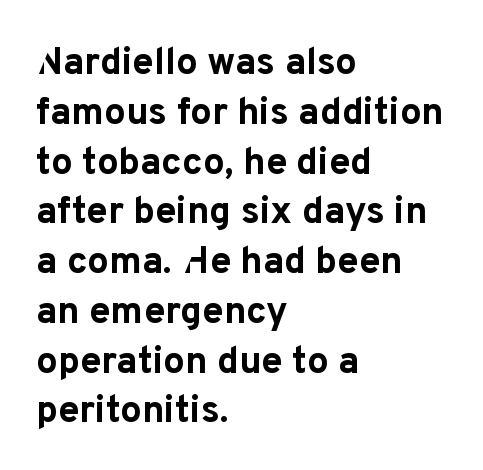
{"serif": "no", "italic": "no", "bold": "yes", "weight": "bold", "width": "normal", "stroke_contrast": "low", "x_height": "medium", "monospaced": "no", "underline": "no", "align": "left", "line_spacing": "normal", "line_spacing_ratio": 1.31, "letter_spacing": "normal", "letter_spacing_em": 0.0, "glyph_px": 38}
